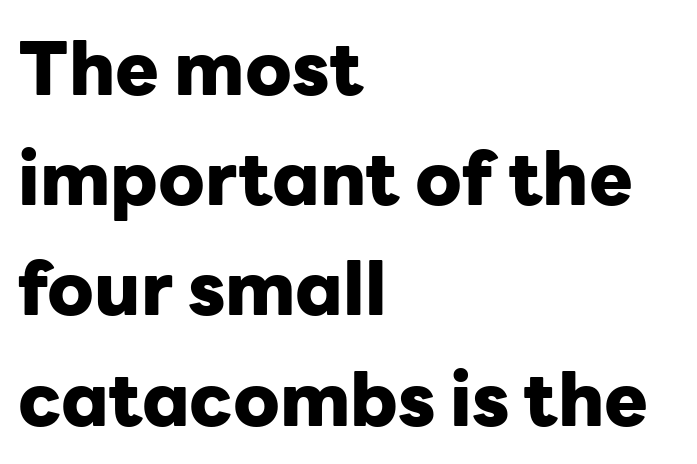
Regarding leading, the lines here are spaced in the standard way. The passage shown is not underscored anywhere. Proportional: the letters do not fall into vertical columns. Where is the straight margin? On the left.
